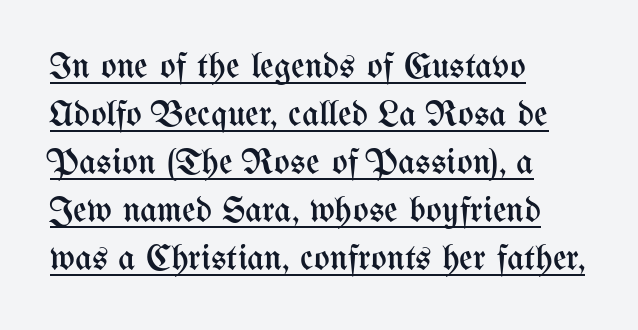
The image shows 37 px regular-weight, condensed type, upright; set left-aligned, normal line spacing (1.3x), normal letter spacing, underlined; medium stroke contrast and a medium x-height.
